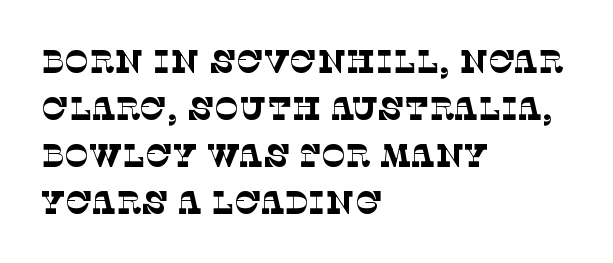
{"serif": "yes", "bold": "no", "weight": "thin", "width": "normal", "stroke_contrast": "low", "x_height": "large", "monospaced": "no", "underline": "no", "align": "left", "line_spacing": "normal", "line_spacing_ratio": 1.47, "letter_spacing": "normal", "letter_spacing_em": 0.0, "glyph_px": 32}
